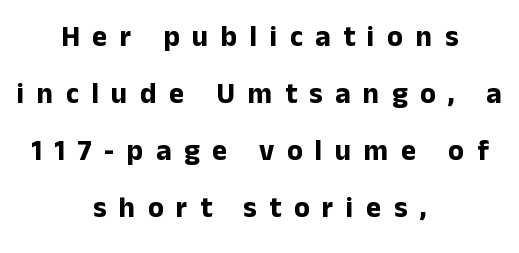
Plenty of ink on the page — the face is bold. Students, observe: this is what heavily led, spacious text looks like. The specimen reads as upright at a glance. This sample uses expanded letter spacing, leaving extra air between glyphs. Each letter's strokes conclude bluntly, with no projecting serifs. A typesetter would call this proportional, since set widths differ per character.
